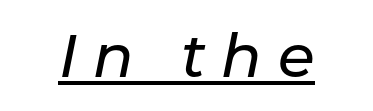
{"italic": "yes", "lean": "right", "slant_degrees": 11, "width": "normal", "stroke_contrast": "low", "x_height": "medium", "monospaced": "no", "underline": "yes", "letter_spacing": "wide", "letter_spacing_em": 0.26, "glyph_px": 60}
